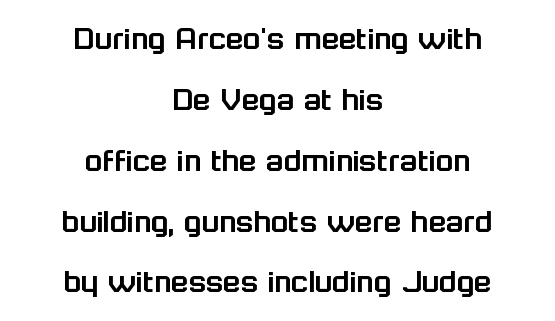
The image shows 36 px sans-serif type, upright; set centered, normal line spacing (1.69x), normal letter spacing, not underlined; low stroke contrast and a medium x-height.
